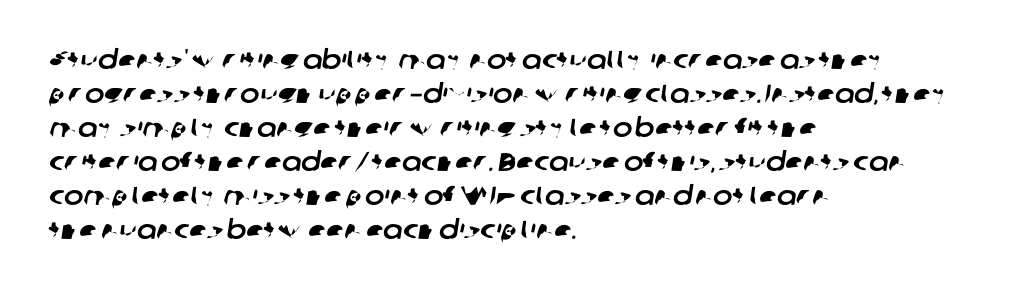
Q: Is the text underlined? A: No.
Q: How is the paragraph aligned? A: Left-aligned.
Q: Is the spacing between letters normal or unusually wide? A: Normal.
Q: Is the spacing between lines tight, normal or loose? A: Normal.
